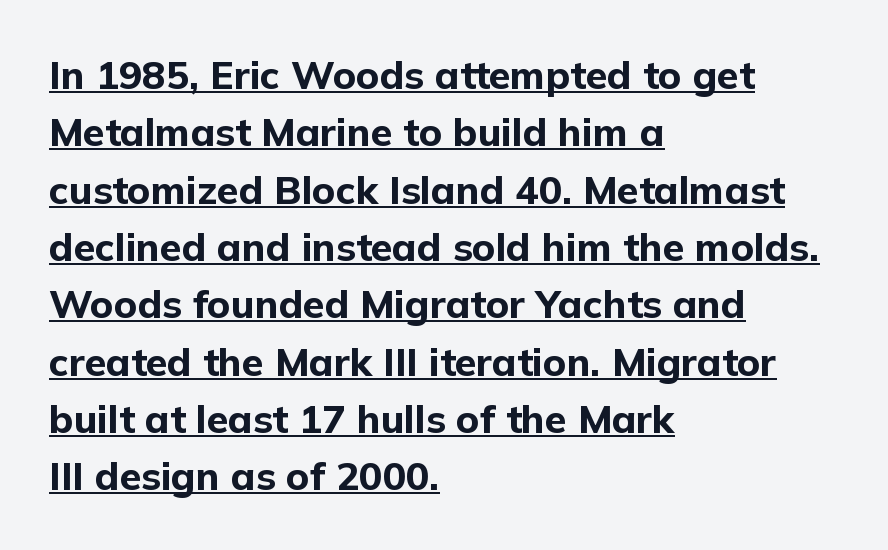
Q: Is the text bold? A: Yes.
Q: Is the text italic (slanted)? A: No, it is upright.
Q: Is the typeface a serif or a sans-serif typeface? A: Sans-serif.
Q: Is the text underlined? A: Yes.
Q: How is the paragraph aligned? A: Left-aligned.
Q: Is the spacing between letters normal or unusually wide? A: Normal.
Q: Is the spacing between lines tight, normal or loose? A: Normal.
Q: Width (condensed, normal, or wide)? A: Normal.
Q: Stroke contrast? A: Low.
Q: x-height? A: Medium.
Q: Monospaced? A: No.
